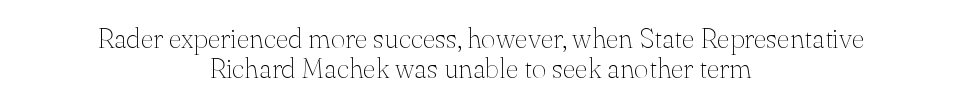
Q: Is the text bold? A: No.
Q: Is the text italic (slanted)? A: No, it is upright.
Q: Is the typeface a serif or a sans-serif typeface? A: Serif.
Q: Is the text underlined? A: No.
Q: How is the paragraph aligned? A: Centered.
Q: Is the spacing between letters normal or unusually wide? A: Normal.
Q: Is the spacing between lines tight, normal or loose? A: Tight.
Q: Width (condensed, normal, or wide)? A: Normal.
Q: Stroke contrast? A: Medium.
Q: x-height? A: Small.
Q: Monospaced? A: No.
